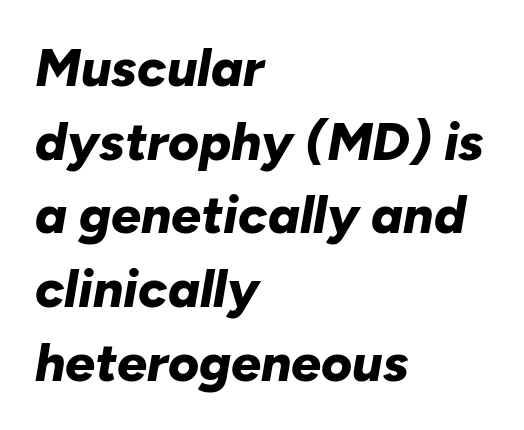
The image shows 53 px bold type, italic (leaning right); set left-aligned, normal line spacing (1.39x), normal letter spacing, not underlined; low stroke contrast and a medium x-height.
